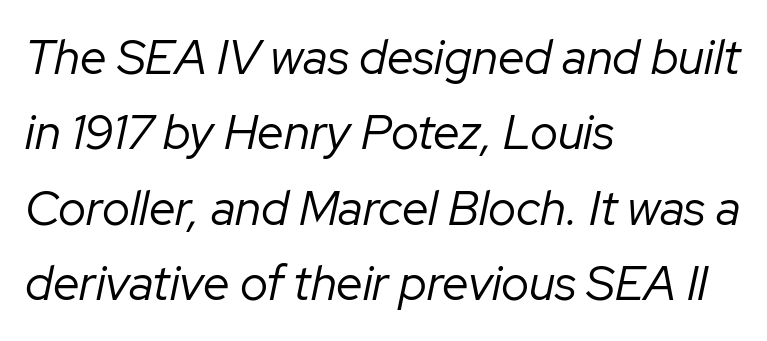
The rendering uses natural spacing where letterforms have individual widths. The font's italic variant was chosen for this text. Underlining? Definitely not there. How are the letters spaced? Ordinarily, with no added tracking. This block has exactly the height ordinary leading produces.
